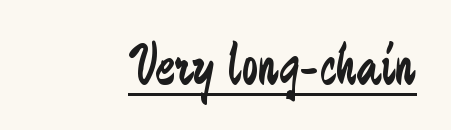
The image shows 59 px regular-weight, condensed sans-serif type; set normal letter spacing, underlined; low stroke contrast and a medium x-height.
